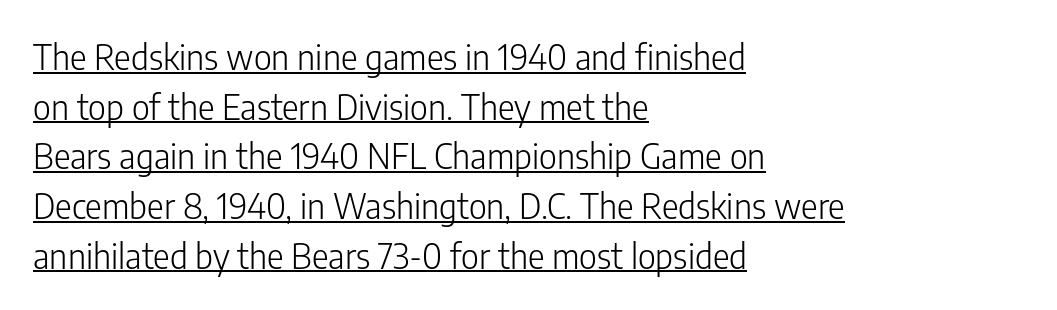
{"serif": "no", "italic": "no", "bold": "no", "weight": "light", "width": "condensed", "stroke_contrast": "low", "x_height": "medium", "monospaced": "no", "underline": "yes", "align": "left", "line_spacing": "normal", "line_spacing_ratio": 1.42, "letter_spacing": "normal", "letter_spacing_em": 0.0, "glyph_px": 35}
